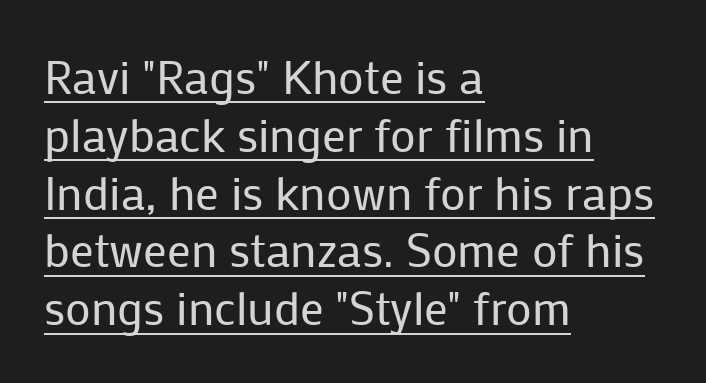
The words here are underlined. Spacing between characters is what you'd get straight out of the box. Where is the straight margin? On the left. Serif or sans? Sans — the stroke terminals are bare. The lettering holds an erect, upright posture throughout. Caption: face not bold, strokes unweighted.
